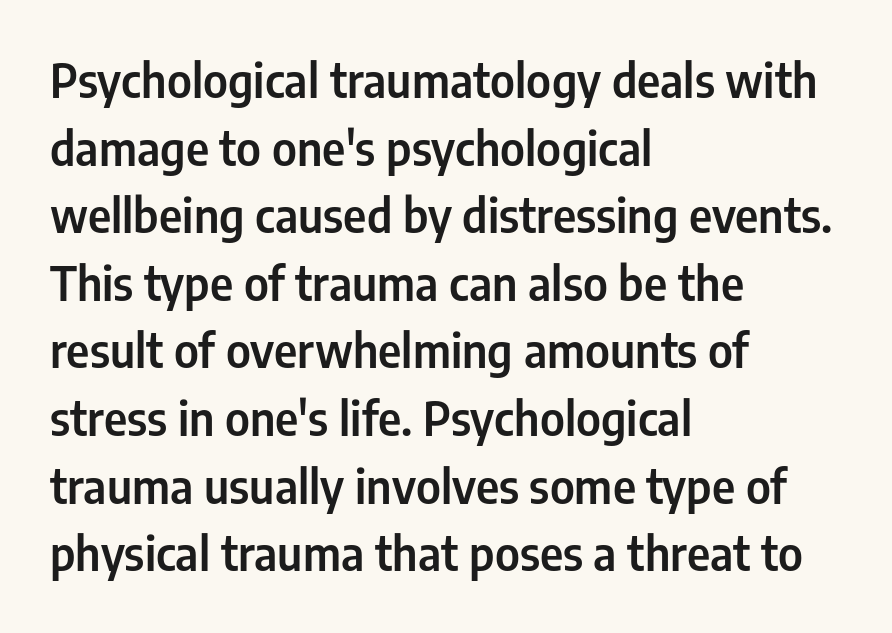
Q: Is the text italic (slanted)? A: No, it is upright.
Q: Is the typeface a serif or a sans-serif typeface? A: Sans-serif.
Q: Is the text underlined? A: No.
Q: How is the paragraph aligned? A: Left-aligned.
Q: Is the spacing between letters normal or unusually wide? A: Normal.
Q: Is the spacing between lines tight, normal or loose? A: Normal.
Q: Width (condensed, normal, or wide)? A: Condensed.
Q: Stroke contrast? A: Low.
Q: x-height? A: Medium.
Q: Monospaced? A: No.
